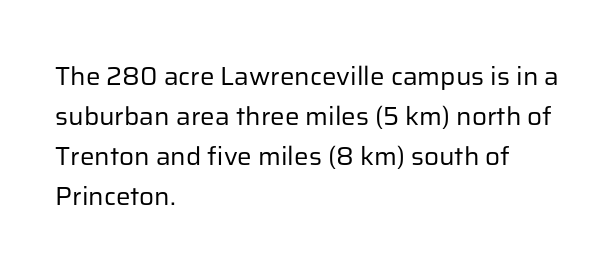
The image shows 26 px text type, upright; set left-aligned, normal line spacing (1.54x), normal letter spacing, not underlined.
